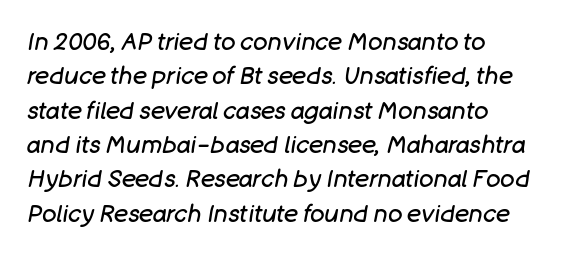
The image shows 24 px text type, italic (leaning right); set normal line spacing (1.43x), normal letter spacing, not underlined.
